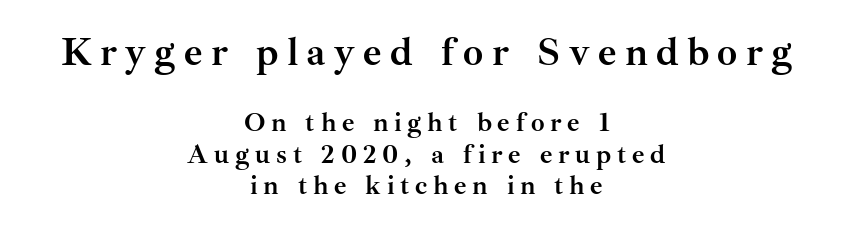
{"serif": "yes", "italic": "no", "bold": "yes", "weight": "semibold", "width": "normal", "stroke_contrast": "medium", "x_height": "small", "monospaced": "no", "underline": "no", "align": "center", "line_spacing_ratio": 1.16, "letter_spacing": "wide", "letter_spacing_em": 0.21, "larger_block": "first", "size_ratio": 1.48, "glyph_px": 40}
